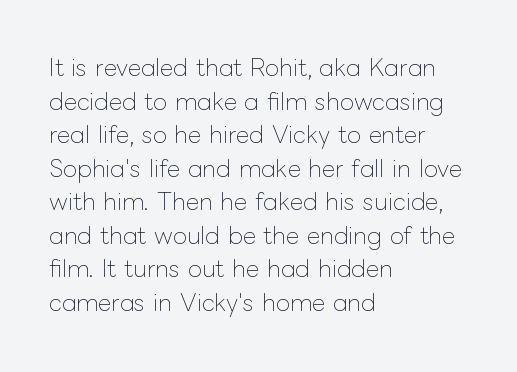
What stands out about the letter spacing? Nothing — it is the standard amount. Type without underlining. You can tell it's not italic because the verticals are truly vertical. Is there much room between lines? A standard amount, neither cramped nor airy.
